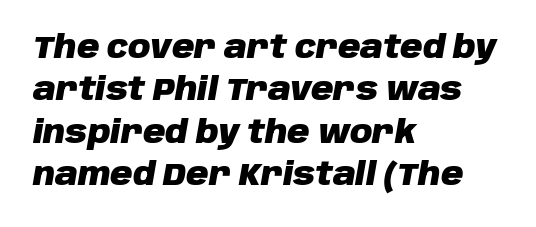
The image shows 31 px heavy type, italic (leaning right); set left-aligned, normal line spacing (1.37x), normal letter spacing, not underlined; low stroke contrast and a large x-height.
